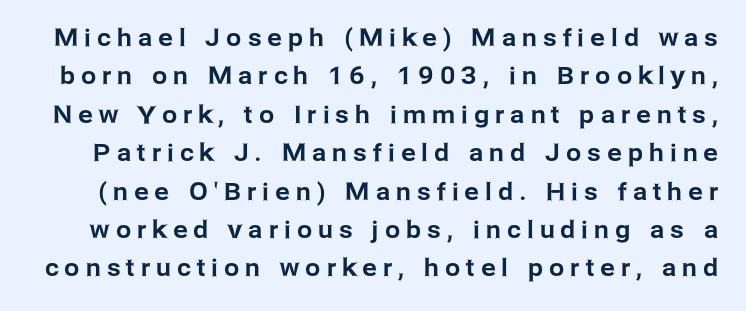
Every stem runs plumb, perpendicular to the baseline. Regarding leading, the lines here are spaced in the standard way. Words appear elongated and porous because spacing is wide. Plain, unruled lines of type.
